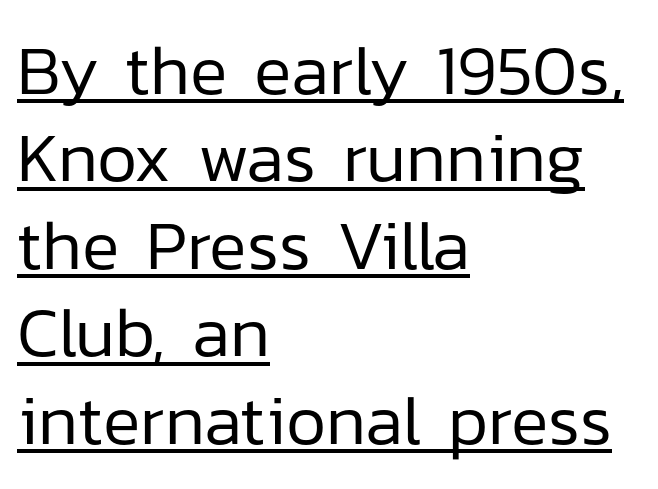
In CSS terms this would be text-align: left. Is there an underline? Yes — a line sits under the letters. Posture: straight, roman, zero tilt. In terms of leading, this rendering sits right in the middle. Each letter keeps its own natural width here, so spacing adapts to shape. The gaps between neighbouring characters are ordinary and unremarkable.
